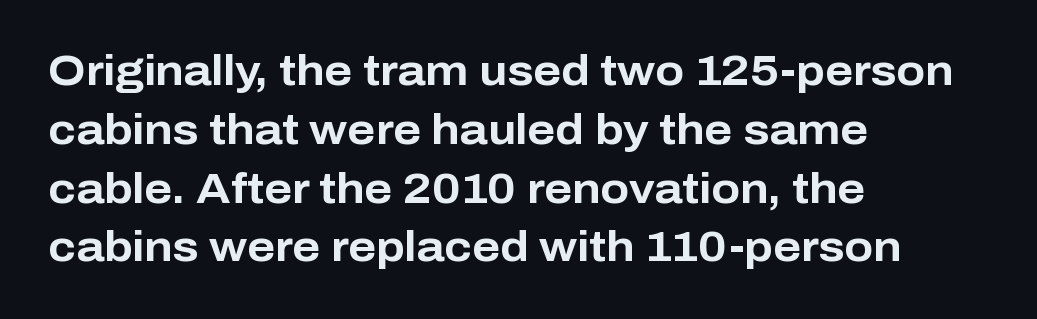
Q: Is the text bold? A: Yes.
Q: Is the text italic (slanted)? A: No, it is upright.
Q: Is the typeface a serif or a sans-serif typeface? A: Sans-serif.
Q: Is the text underlined? A: No.
Q: How is the paragraph aligned? A: Left-aligned.
Q: Is the spacing between letters normal or unusually wide? A: Normal.
Q: Is the spacing between lines tight, normal or loose? A: Normal.
Q: Width (condensed, normal, or wide)? A: Normal.
Q: Stroke contrast? A: Low.
Q: x-height? A: Medium.
Q: Monospaced? A: No.
